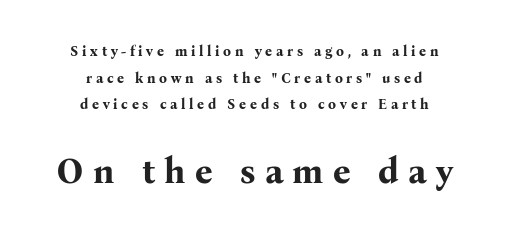
The image shows 35 px bold serif type, upright; set centered, loose line spacing (1.9x), unusually wide letter spacing (+0.26 em), not underlined; the second (bottom) block is 2.5x larger; medium stroke contrast and a medium x-height.
